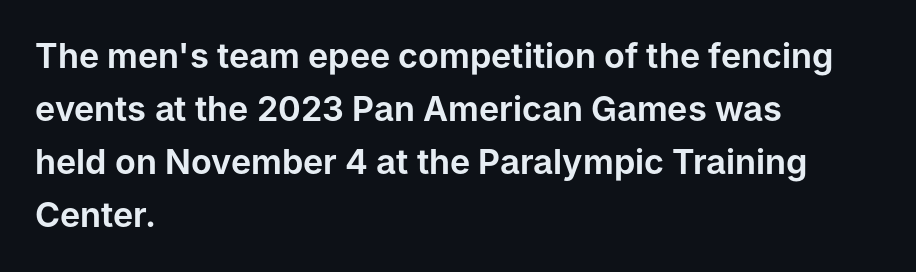
{"serif": "no", "italic": "no", "width": "normal", "stroke_contrast": "low", "x_height": "medium", "monospaced": "no", "underline": "no", "align": "left", "line_spacing": "normal", "line_spacing_ratio": 1.56, "letter_spacing": "normal", "letter_spacing_em": 0.0, "glyph_px": 34}
